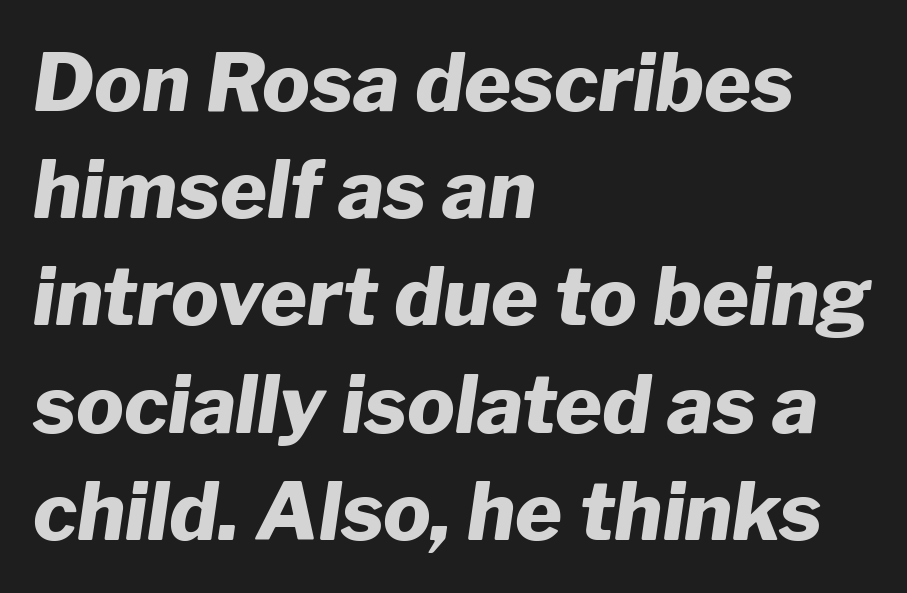
The image shows 80 px heavy type, italic (leaning right); set left-aligned, normal line spacing (1.34x), normal letter spacing, not underlined; low stroke contrast and a medium x-height.
